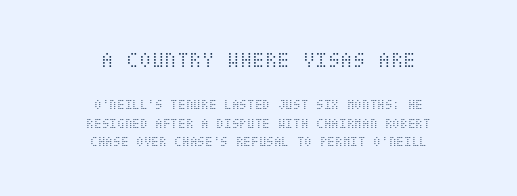
Words appear dense and cohesive because spacing is normal. Caption: face not bold, strokes unweighted. Normally led — the rows are evenly, conventionally spaced. Neither beginnings nor endings align; midpoints do.
